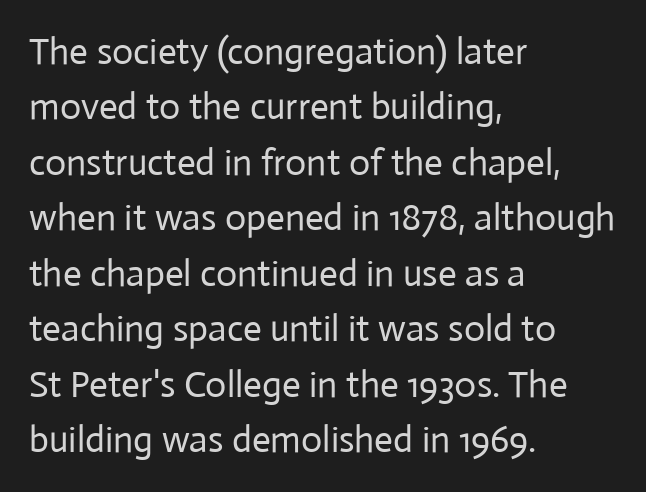
Q: Is the text bold? A: No.
Q: Is the text italic (slanted)? A: No, it is upright.
Q: Is the typeface a serif or a sans-serif typeface? A: Sans-serif.
Q: Is the text underlined? A: No.
Q: How is the paragraph aligned? A: Left-aligned.
Q: Is the spacing between letters normal or unusually wide? A: Normal.
Q: Is the spacing between lines tight, normal or loose? A: Normal.
Q: Width (condensed, normal, or wide)? A: Normal.
Q: Stroke contrast? A: Low.
Q: x-height? A: Medium.
Q: Monospaced? A: No.
